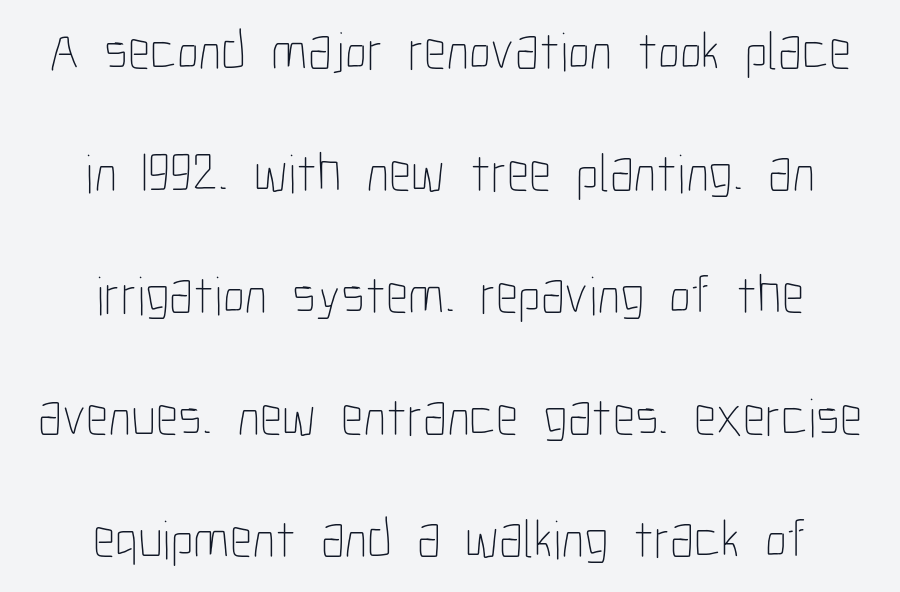
Q: Is the text bold? A: No.
Q: Is the text italic (slanted)? A: No, it is upright.
Q: Is the text underlined? A: No.
Q: How is the paragraph aligned? A: Centered.
Q: Is the spacing between letters normal or unusually wide? A: Normal.
Q: Is the spacing between lines tight, normal or loose? A: Loose.
Q: Width (condensed, normal, or wide)? A: Condensed.
Q: Stroke contrast? A: Low.
Q: x-height? A: Medium.
Q: Monospaced? A: No.
